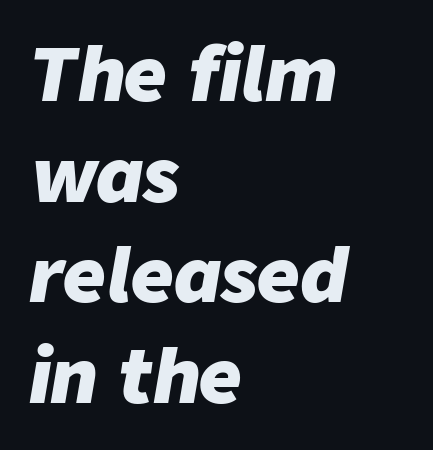
{"italic": "yes", "lean": "right", "slant_degrees": 9, "bold": "yes", "weight": "heavy", "width": "normal", "stroke_contrast": "low", "x_height": "medium", "monospaced": "no", "underline": "no", "align": "left", "line_spacing": "normal", "line_spacing_ratio": 1.36, "letter_spacing": "normal", "letter_spacing_em": 0.0, "glyph_px": 74}
